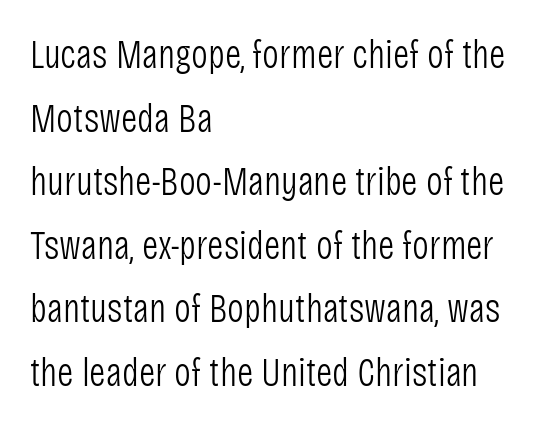
Q: Is the text bold? A: No.
Q: Is the text italic (slanted)? A: No, it is upright.
Q: Is the typeface a serif or a sans-serif typeface? A: Sans-serif.
Q: Is the text underlined? A: No.
Q: How is the paragraph aligned? A: Left-aligned.
Q: Is the spacing between letters normal or unusually wide? A: Normal.
Q: Is the spacing between lines tight, normal or loose? A: Normal.
Q: Width (condensed, normal, or wide)? A: Condensed.
Q: Stroke contrast? A: Low.
Q: x-height? A: Large.
Q: Monospaced? A: No.
